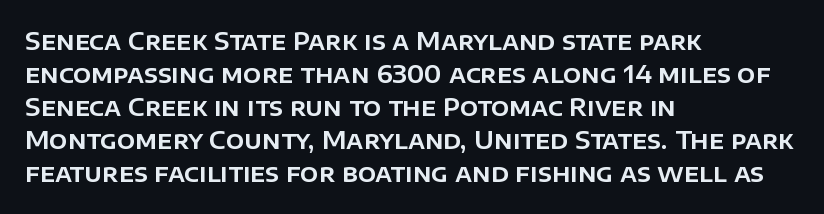
The image shows 24 px text type, upright; set left-aligned, normal line spacing (1.38x), normal letter spacing, not underlined.
